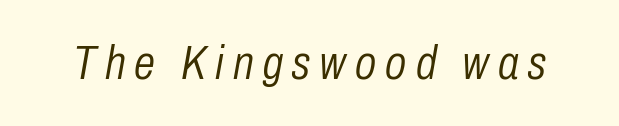
A typesetter would call this proportional, since set widths differ per character. Would a proofreader flag this as italicized? Yes. The foot of each line stays bare and open. No letter is thick-stroked: the sample isn't bold.
